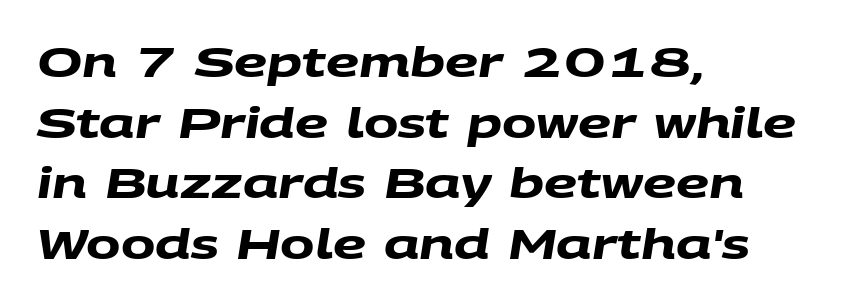
Q: Is the text bold? A: Yes.
Q: Is the typeface a serif or a sans-serif typeface? A: Sans-serif.
Q: Is the text underlined? A: No.
Q: How is the paragraph aligned? A: Left-aligned.
Q: Is the spacing between letters normal or unusually wide? A: Normal.
Q: Is the spacing between lines tight, normal or loose? A: Normal.
Q: Width (condensed, normal, or wide)? A: Wide.
Q: Stroke contrast? A: Medium.
Q: x-height? A: Large.
Q: Monospaced? A: No.
